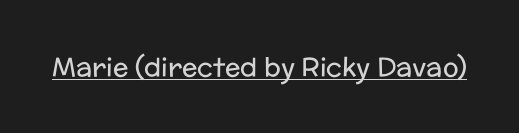
The image shows 26 px text type, upright; set normal letter spacing, underlined.
